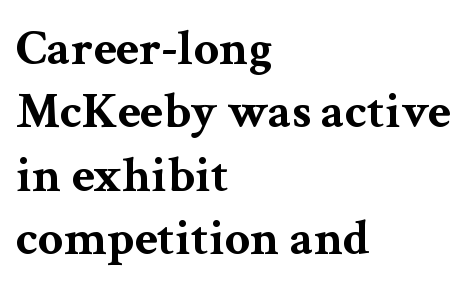
Q: Is the text bold? A: Yes.
Q: Is the text italic (slanted)? A: No, it is upright.
Q: Is the typeface a serif or a sans-serif typeface? A: Serif.
Q: Is the text underlined? A: No.
Q: How is the paragraph aligned? A: Left-aligned.
Q: Is the spacing between letters normal or unusually wide? A: Normal.
Q: Is the spacing between lines tight, normal or loose? A: Normal.
Q: Width (condensed, normal, or wide)? A: Wide.
Q: Stroke contrast? A: Medium.
Q: x-height? A: Medium.
Q: Monospaced? A: No.
